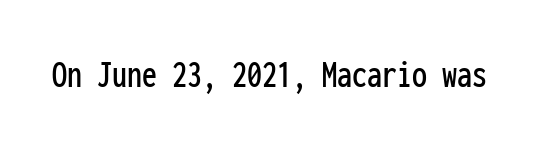
Q: Is the text italic (slanted)? A: No, it is upright.
Q: Is the typeface a serif or a sans-serif typeface? A: Sans-serif.
Q: Is the text underlined? A: No.
Q: Is the spacing between letters normal or unusually wide? A: Normal.
Q: Width (condensed, normal, or wide)? A: Condensed.
Q: Stroke contrast? A: Low.
Q: x-height? A: Medium.
Q: Monospaced? A: Yes.
